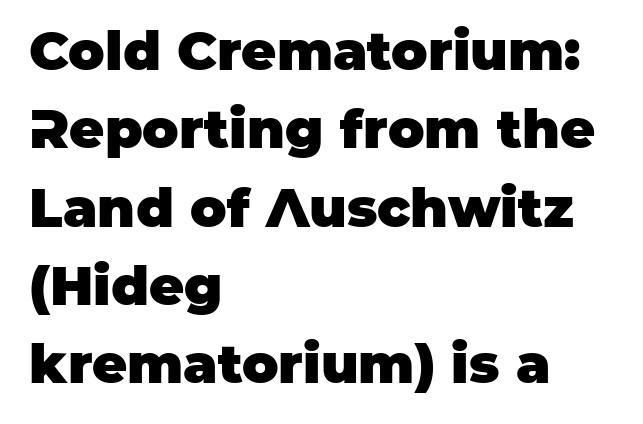
The image shows 54 px heavy sans-serif type, upright; set left-aligned, normal line spacing (1.45x), normal letter spacing, not underlined; low stroke contrast and a large x-height.
